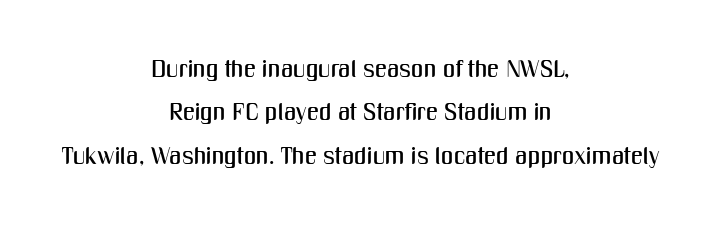
The image shows 24 px text type, upright; set centered, line spacing 1.81x, normal letter spacing, not underlined.
